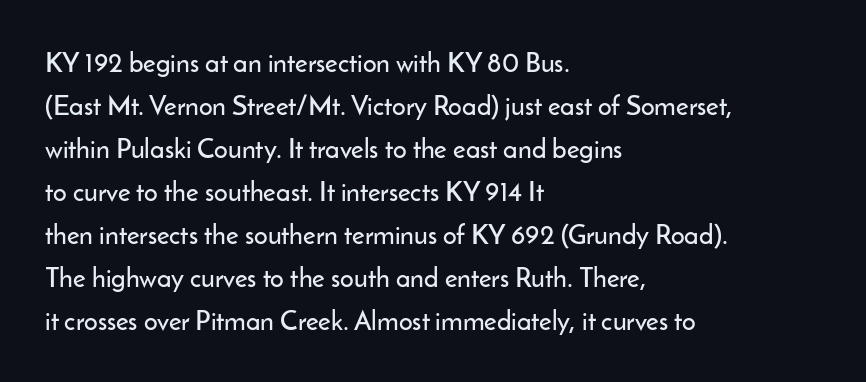
Notice how descenders clear the ascenders below comfortably — that's standard leading. Rendered with straight, roman letterforms. These lines keep a tight, regular rhythm from letter to letter. Only glyphs here, with clear space below each row. Line beginnings align vertically; line endings do not.
